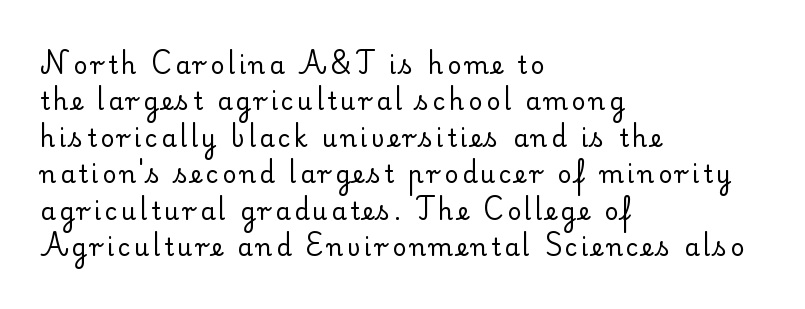
The letters look calm and open, with moderate or lighter stems. Plain, unruled lines of type. The setting favours the left margin, as ordinary paragraphs usually do. Rendered with straight, roman letterforms. Honestly, the row spacing looks completely unremarkable.
